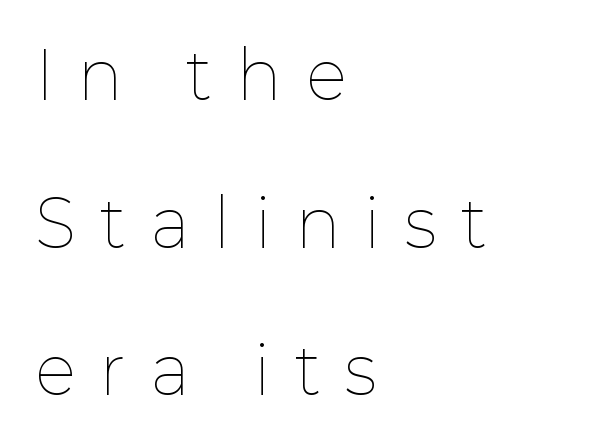
Q: Is the text bold? A: No.
Q: Is the text italic (slanted)? A: No, it is upright.
Q: Is the text underlined? A: No.
Q: How is the paragraph aligned? A: Left-aligned.
Q: Is the spacing between letters normal or unusually wide? A: Unusually wide.
Q: Is the spacing between lines tight, normal or loose? A: Loose.
Q: Width (condensed, normal, or wide)? A: Normal.
Q: Stroke contrast? A: Low.
Q: x-height? A: Medium.
Q: Monospaced? A: No.
